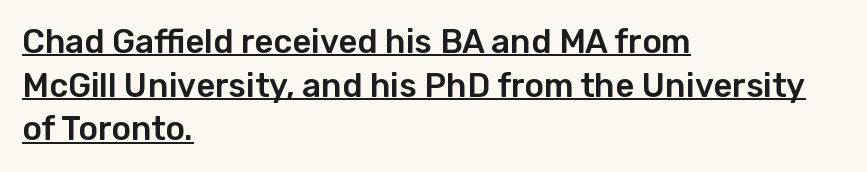
The image shows 33 px sans-serif type, upright; set left-aligned, normal line spacing (1.32x), normal letter spacing, underlined; low stroke contrast and a medium x-height.
